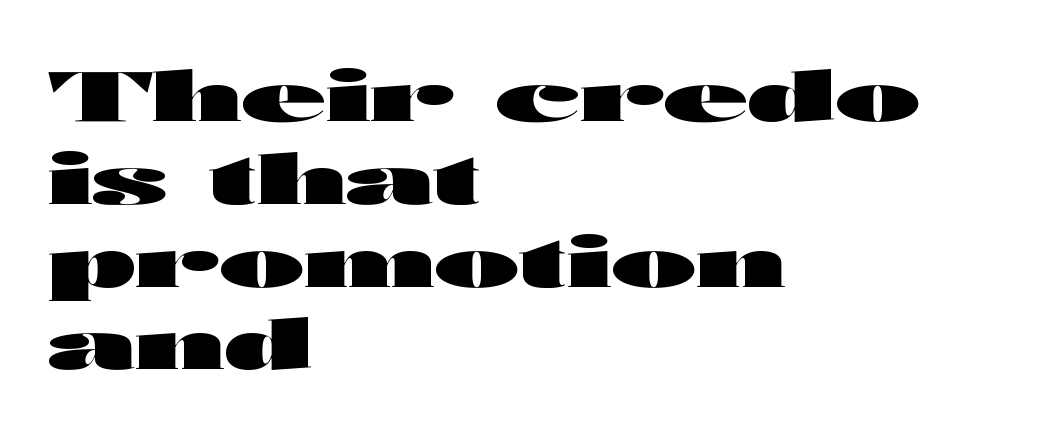
Q: Is the text bold? A: Yes.
Q: Is the text italic (slanted)? A: No, it is upright.
Q: Is the typeface a serif or a sans-serif typeface? A: Sans-serif.
Q: Is the text underlined? A: No.
Q: How is the paragraph aligned? A: Left-aligned.
Q: Is the spacing between letters normal or unusually wide? A: Normal.
Q: Width (condensed, normal, or wide)? A: Wide.
Q: Stroke contrast? A: High.
Q: x-height? A: Medium.
Q: Monospaced? A: No.
